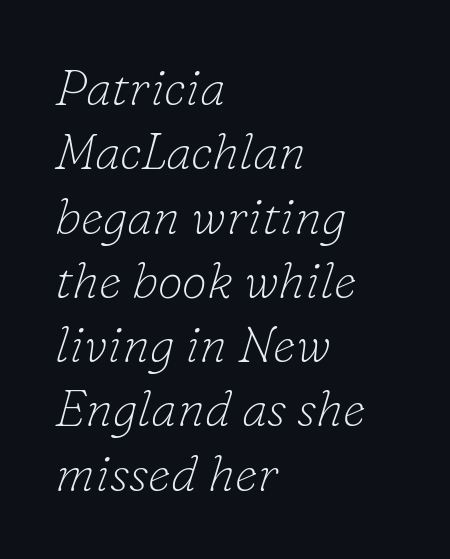
Honestly, there is no underline to notice here at all. Old-style or modern, the face here clearly has serifs. In terms of leading, this rendering sits right in the middle. This sample uses plain, unmodified letter spacing.
